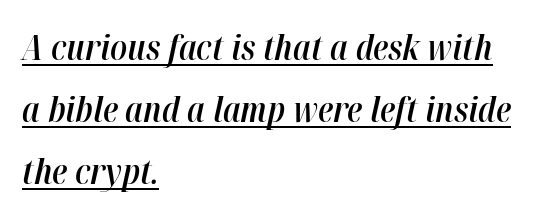
{"italic": "yes", "lean": "right", "slant_degrees": 12, "bold": "semi", "weight": "semibold", "width": "condensed", "stroke_contrast": "high", "x_height": "medium", "monospaced": "no", "underline": "yes", "align": "left", "line_spacing_ratio": 1.77, "letter_spacing": "normal", "letter_spacing_em": 0.0, "glyph_px": 35}
